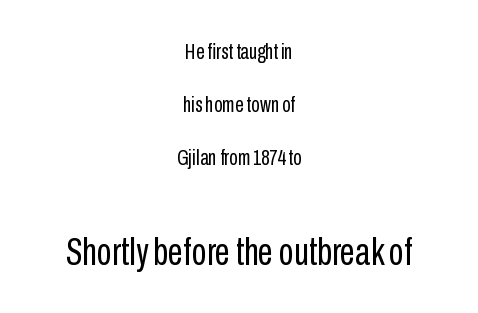
The image shows 39 px regular-weight, condensed sans-serif type, upright; set centered, loose line spacing (2.42x), normal letter spacing, not underlined; the second (bottom) block is 1.77x larger; low stroke contrast and a medium x-height.
